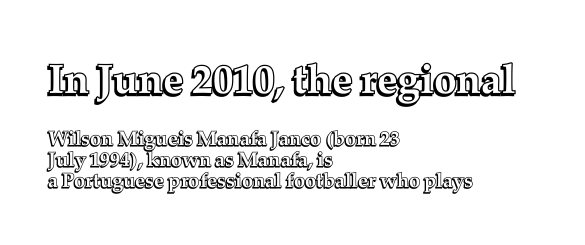
{"italic": "no", "width": "normal", "x_height": "medium", "monospaced": "no", "underline": "no", "align": "left", "line_spacing": "tight", "line_spacing_ratio": 1.04, "letter_spacing": "normal", "letter_spacing_em": 0.0, "larger_block": "first", "size_ratio": 2.05, "glyph_px": 41}
